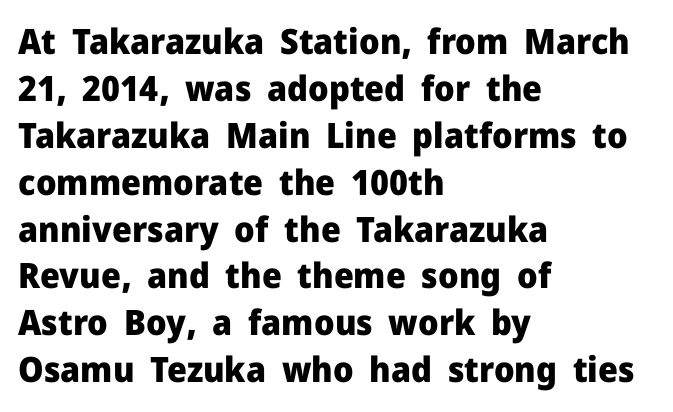
{"serif": "no", "italic": "no", "bold": "yes", "weight": "heavy", "width": "normal", "stroke_contrast": "low", "x_height": "medium", "monospaced": "no", "underline": "no", "align": "left", "line_spacing": "normal", "line_spacing_ratio": 1.34, "letter_spacing": "normal", "letter_spacing_em": 0.0, "glyph_px": 35}
